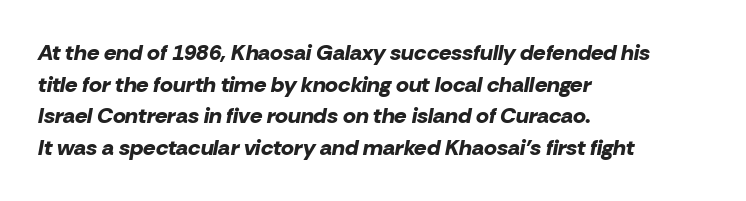
Short note: letters normally spaced. The compositor pushed each line to the left boundary. Descenders hang freely into open space. The rendering uses a moderate line-height, typical for paragraphs. Would a proofreader flag this as italicized? Yes. How heavy is the stroke? Heavy — this is a bold.
